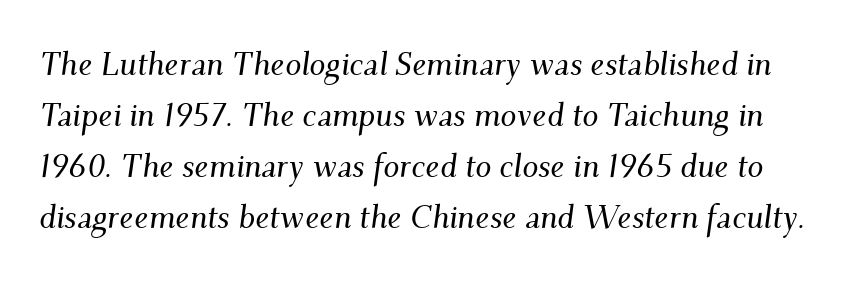
Is this a sans? No — the strokes have serifs. The designer left line spacing at the default. The string is rendered with underlining switched off. The passage shown is typed in a proportional face where columns would drift.
